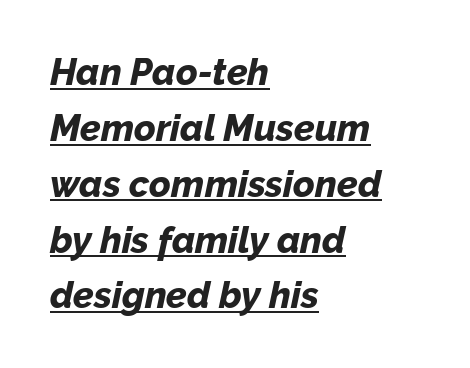
Q: Is the text bold? A: Yes.
Q: Is the text italic (slanted)? A: Yes, it leans right by about 12 degrees.
Q: Is the text underlined? A: Yes.
Q: How is the paragraph aligned? A: Left-aligned.
Q: Is the spacing between letters normal or unusually wide? A: Normal.
Q: Is the spacing between lines tight, normal or loose? A: Normal.
Q: Width (condensed, normal, or wide)? A: Normal.
Q: Stroke contrast? A: Low.
Q: x-height? A: Medium.
Q: Monospaced? A: No.
